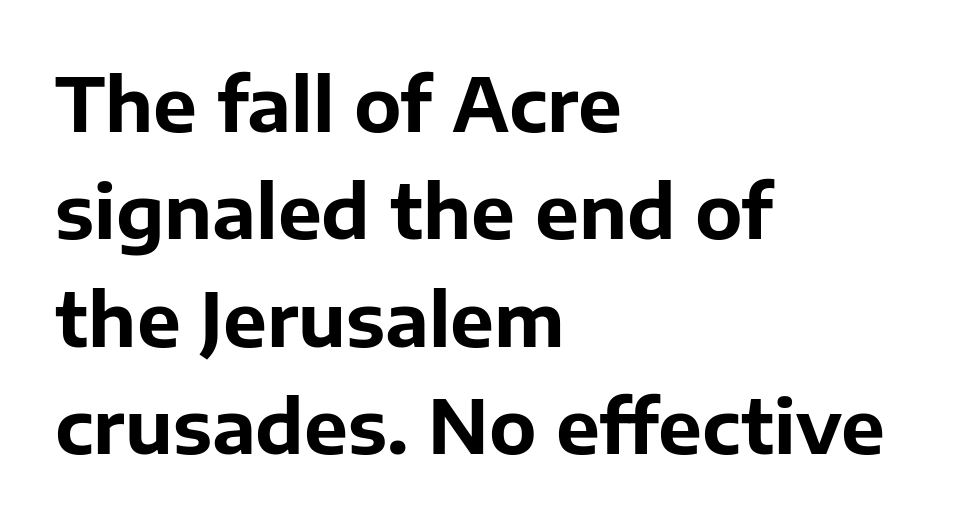
The image shows 74 px bold sans-serif type, upright; set left-aligned, normal line spacing (1.45x), normal letter spacing, not underlined; low stroke contrast and a medium x-height.
